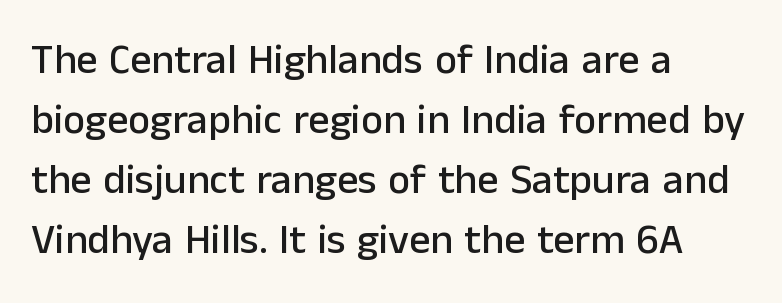
Examine the stroke ends and you'll find no serifs. Standard letterfit; no display-style spreading of the glyphs. Think of a printed novel: that variable character pitch is what you see here. One-word summary of the alignment: left.
